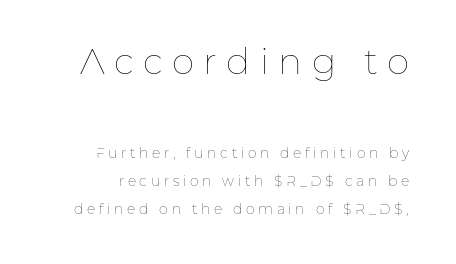
{"italic": "no", "bold": "no", "weight": "thin", "width": "normal", "stroke_contrast": "low", "x_height": "medium", "monospaced": "no", "underline": "no", "line_spacing": "loose", "line_spacing_ratio": 1.98, "letter_spacing": "wide", "letter_spacing_em": 0.26, "larger_block": "first", "size_ratio": 2.57, "glyph_px": 36}
